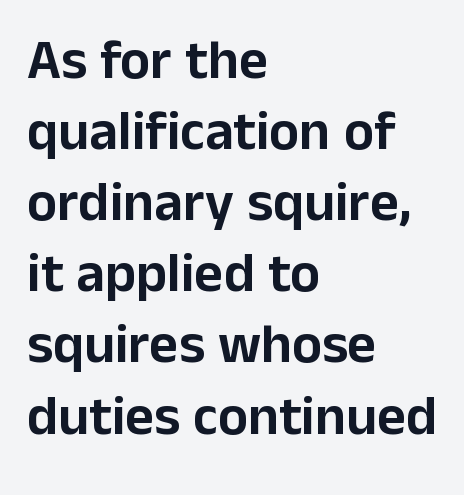
{"serif": "no", "italic": "no", "width": "normal", "stroke_contrast": "low", "x_height": "medium", "monospaced": "no", "underline": "no", "align": "left", "line_spacing": "normal", "line_spacing_ratio": 1.27, "letter_spacing": "normal", "letter_spacing_em": 0.0, "glyph_px": 56}
